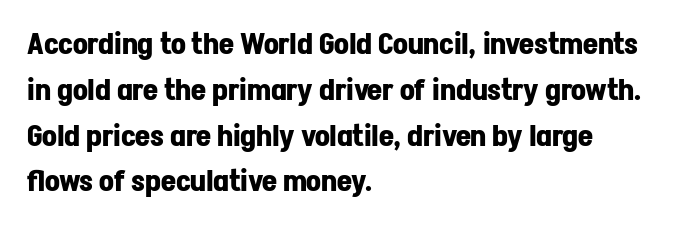
{"serif": "no", "italic": "no", "bold": "yes", "weight": "bold", "width": "normal", "stroke_contrast": "low", "x_height": "medium", "monospaced": "no", "underline": "no", "align": "left", "line_spacing": "normal", "line_spacing_ratio": 1.58, "letter_spacing": "normal", "letter_spacing_em": 0.0, "glyph_px": 29}
